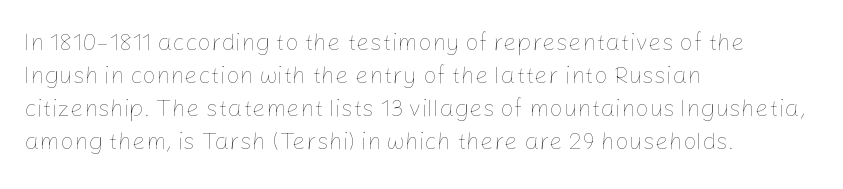
{"italic": "no", "bold": "no", "underline": "no", "align": "left", "line_spacing": "normal", "line_spacing_ratio": 1.38, "letter_spacing": "normal", "letter_spacing_em": 0.0, "glyph_px": 24}
